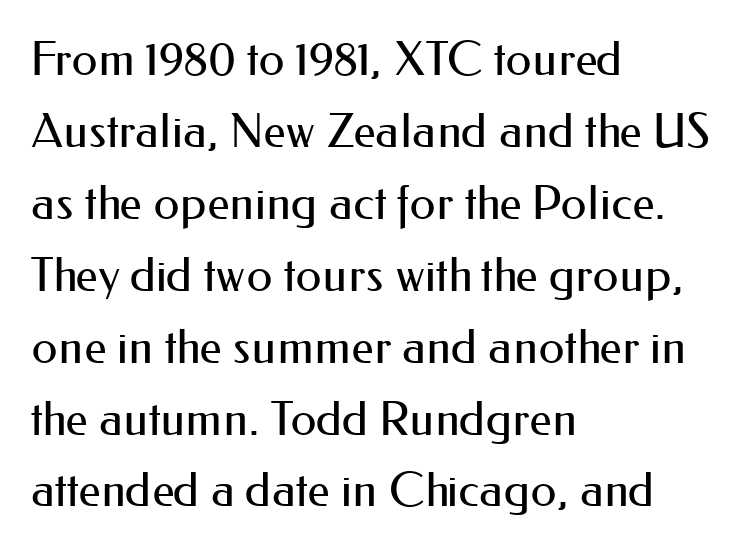
{"serif": "no", "italic": "no", "bold": "no", "weight": "regular", "width": "normal", "stroke_contrast": "medium", "x_height": "small", "monospaced": "no", "underline": "no", "align": "left", "line_spacing": "normal", "line_spacing_ratio": 1.53, "letter_spacing": "normal", "letter_spacing_em": 0.0, "glyph_px": 47}
